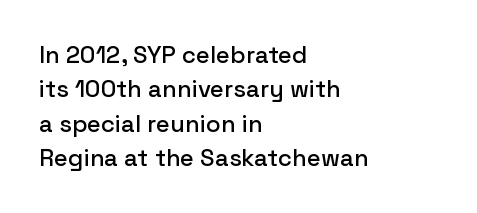
The rows are spaced the way most documents space them. Italic: no, the glyphs are upright roman. Reading down the block, your eye returns to a fixed left position each line. The words here are not underlined. Nothing unusual about the tracking: characters are spaced as the font intends.
